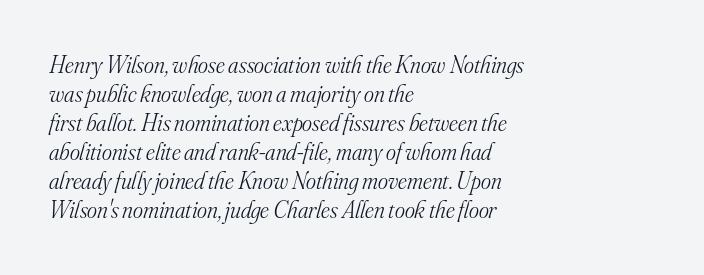
Q: Is the text bold? A: No.
Q: Is the text italic (slanted)? A: Yes, it leans right by about 16 degrees.
Q: Is the text underlined? A: No.
Q: How is the paragraph aligned? A: Left-aligned.
Q: Is the spacing between letters normal or unusually wide? A: Normal.
